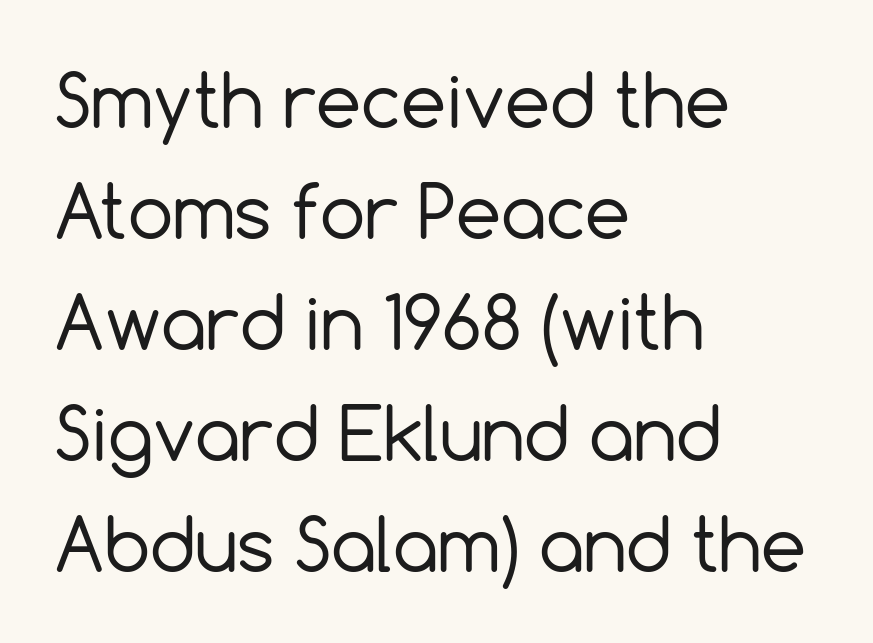
{"serif": "no", "italic": "no", "bold": "no", "weight": "regular", "width": "normal", "x_height": "medium", "monospaced": "no", "underline": "no", "align": "left", "line_spacing": "normal", "line_spacing_ratio": 1.54, "letter_spacing": "normal", "letter_spacing_em": 0.0, "glyph_px": 72}
